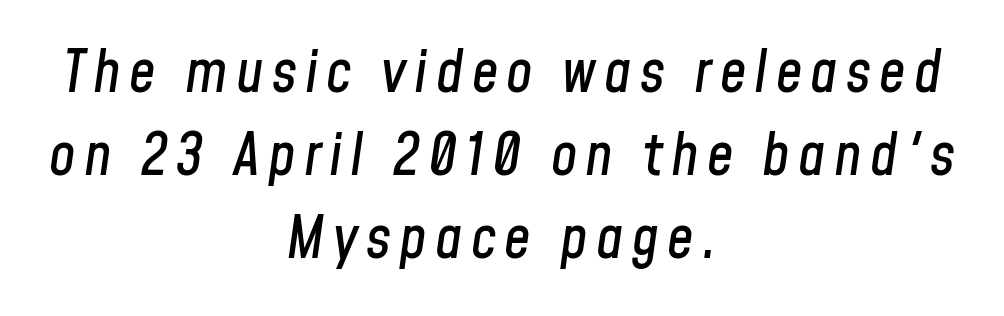
The image shows 59 px condensed type, italic (leaning right); set centered, normal line spacing (1.41x), not underlined; low stroke contrast and a medium x-height.
